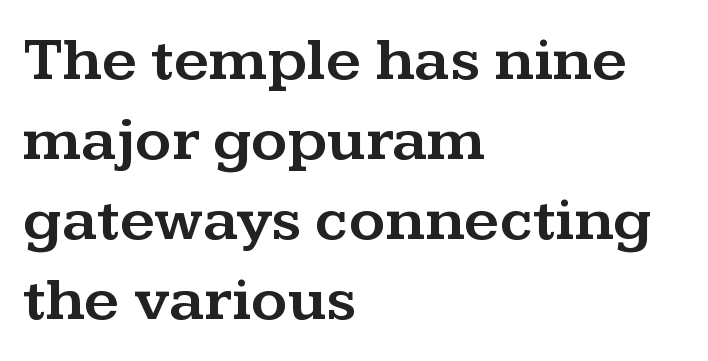
Italic? Not at all — the glyphs are vertical. Bare-footed words on every line. Typeset ragged right — the left edge is the straight one. Look at the tracking — it's just the regular setting, nothing added. Vertically, the passage feels balanced, rows spaced as you'd expect.
